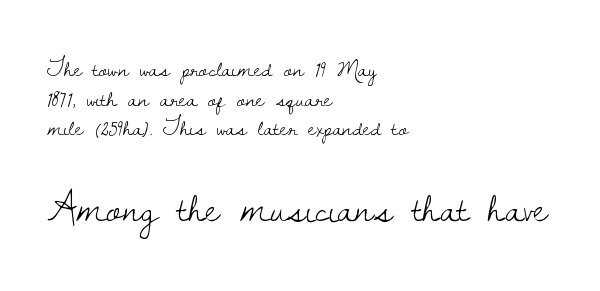
Q: Is the text bold? A: No.
Q: Is the text italic (slanted)? A: Yes.
Q: Is the typeface a serif or a sans-serif typeface? A: Serif.
Q: Is the text underlined? A: No.
Q: How is the paragraph aligned? A: Left-aligned.
Q: Is the spacing between letters normal or unusually wide? A: Normal.
Q: Which block of text is set in a larger size, the first (top) or the second (bottom)? A: The second (bottom) one.
Q: Width (condensed, normal, or wide)? A: Normal.
Q: Stroke contrast? A: Low.
Q: x-height? A: Small.
Q: Monospaced? A: No.
